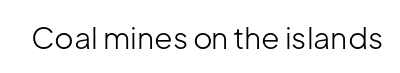
You can tell it's not italic because the verticals are truly vertical. Descender tails drop into unmarked territory. This is sans-serif lettering, the kind often seen on screens and signage. The passage shown is typed in a proportional face where columns would drift. Bold? No — there's no thickening of the strokes.
